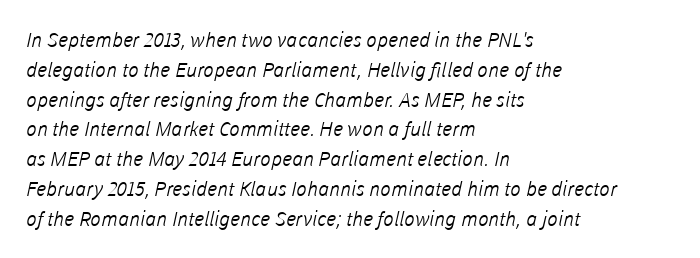
{"bold": "no", "underline": "no", "align": "left", "line_spacing": "normal", "line_spacing_ratio": 1.49, "letter_spacing": "normal", "letter_spacing_em": 0.0, "glyph_px": 20}
